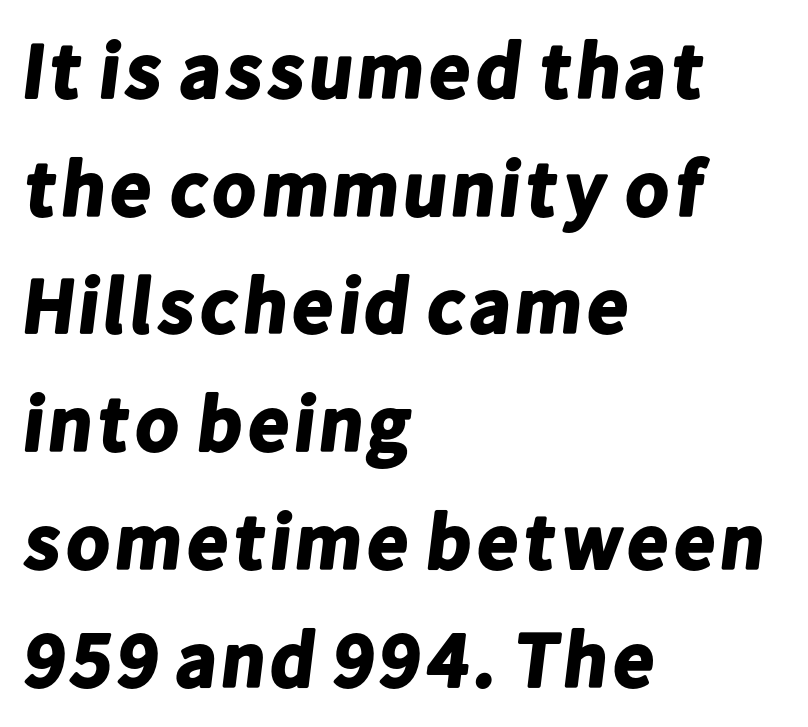
The image shows 79 px bold sans-serif type; set left-aligned, normal line spacing (1.49x), normal letter spacing, not underlined; low stroke contrast and a medium x-height.
